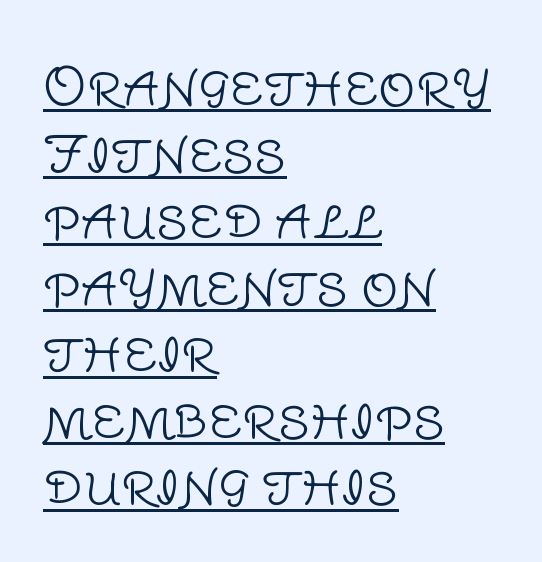
The image shows 52 px light sans-serif type; set left-aligned, normal line spacing (1.28x), normal letter spacing, underlined; low stroke contrast and a large x-height.
